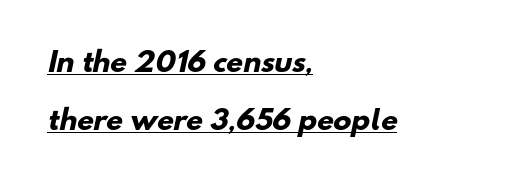
The image shows 27 px bold type; set left-aligned, loose line spacing (2.16x), normal letter spacing, underlined.
